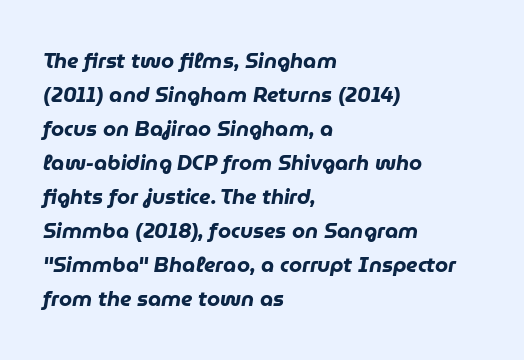
Q: Is the text bold? A: Yes.
Q: Is the text italic (slanted)? A: Yes, it leans right by about 9 degrees.
Q: Is the text underlined? A: No.
Q: How is the paragraph aligned? A: Left-aligned.
Q: Is the spacing between letters normal or unusually wide? A: Normal.
Q: Is the spacing between lines tight, normal or loose? A: Normal.
